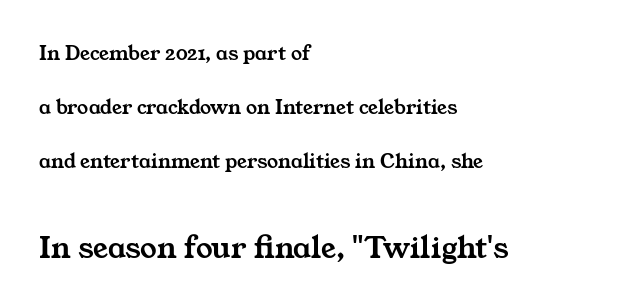
The image shows 33 px wide serif type; set left-aligned, loose line spacing (2.45x), normal letter spacing, not underlined; the second (bottom) block is 1.5x larger; medium stroke contrast and a medium x-height.
